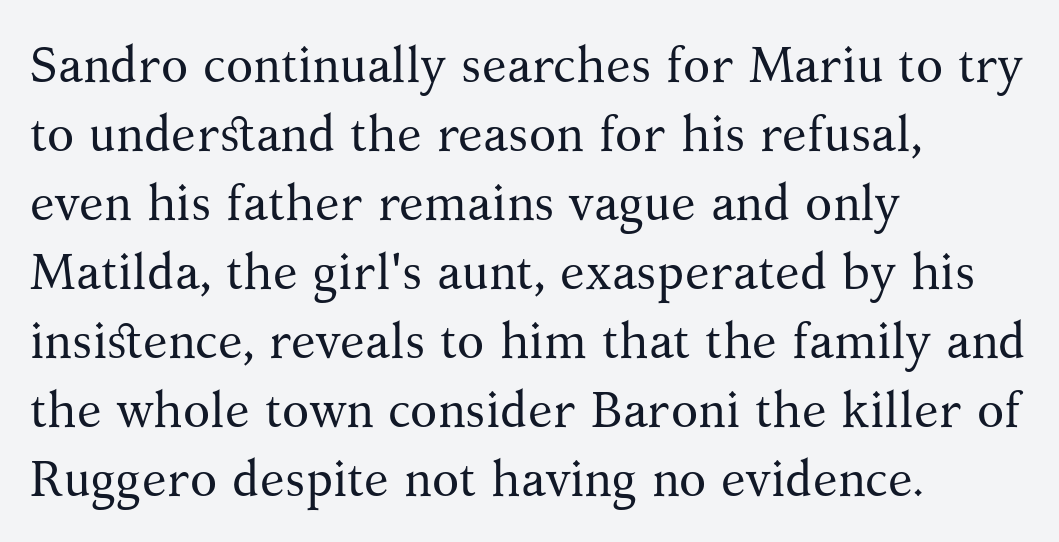
Q: Is the text bold? A: No.
Q: Is the text italic (slanted)? A: No, it is upright.
Q: Is the typeface a serif or a sans-serif typeface? A: Serif.
Q: Is the text underlined? A: No.
Q: How is the paragraph aligned? A: Left-aligned.
Q: Is the spacing between letters normal or unusually wide? A: Normal.
Q: Is the spacing between lines tight, normal or loose? A: Normal.
Q: Width (condensed, normal, or wide)? A: Normal.
Q: Stroke contrast? A: Medium.
Q: x-height? A: Medium.
Q: Monospaced? A: No.
